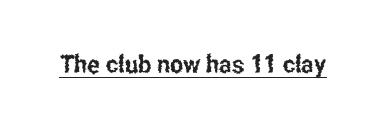
{"italic": "no", "underline": "yes", "letter_spacing": "normal", "letter_spacing_em": 0.0, "glyph_px": 25}
